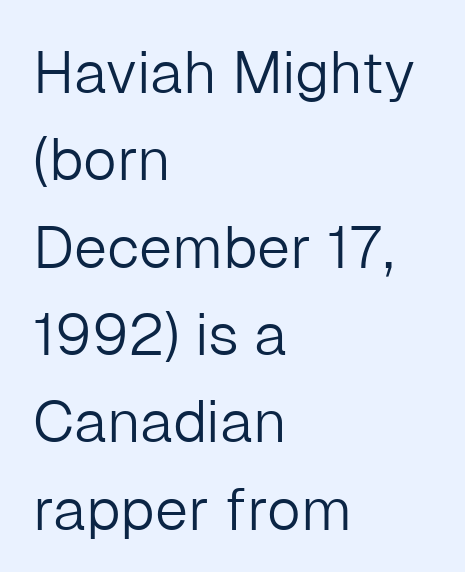
{"serif": "no", "italic": "no", "bold": "no", "weight": "light", "width": "normal", "stroke_contrast": "low", "x_height": "medium", "monospaced": "no", "underline": "no", "align": "left", "line_spacing": "normal", "line_spacing_ratio": 1.48, "letter_spacing": "normal", "letter_spacing_em": 0.0, "glyph_px": 59}
